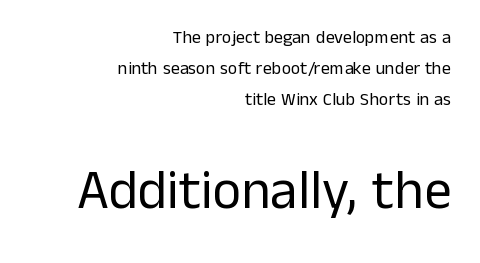
The foot of each line stays bare and open. Letterform terminals end flat and unadorned throughout the passage. The rendering anchors every line to the right-hand side. A typesetter would call this proportional, since set widths differ per character.
